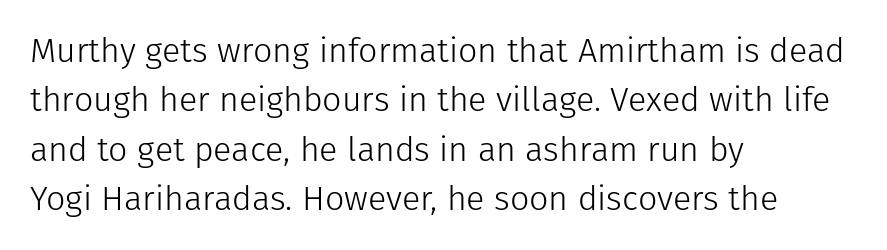
The image shows 34 px light sans-serif type, upright; set left-aligned, normal line spacing (1.45x), normal letter spacing, not underlined; low stroke contrast and a medium x-height.
